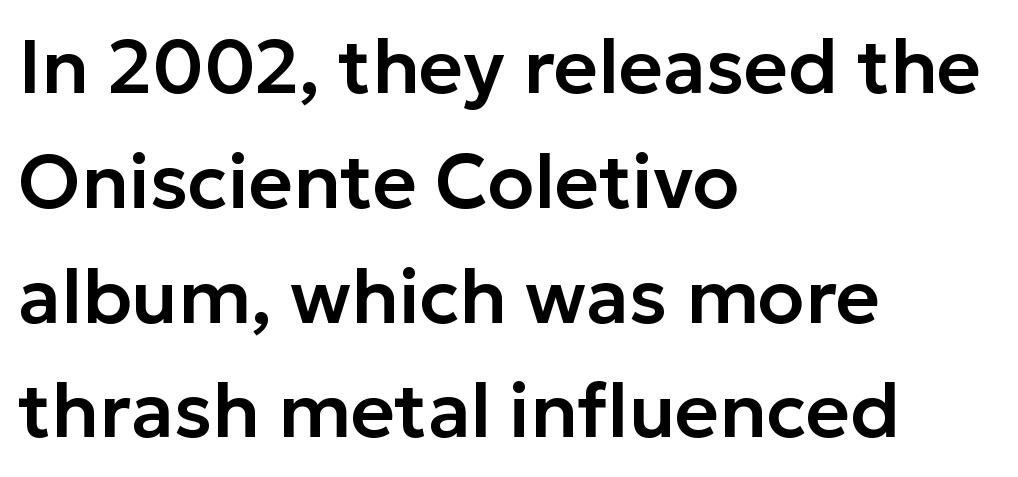
{"serif": "no", "italic": "no", "width": "normal", "stroke_contrast": "low", "x_height": "medium", "monospaced": "no", "underline": "no", "align": "left", "line_spacing": "normal", "line_spacing_ratio": 1.51, "letter_spacing": "normal", "letter_spacing_em": 0.0, "glyph_px": 76}
